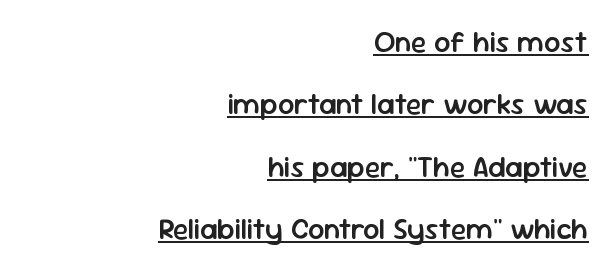
Does the type have serifs? No, each stem ends abruptly. The typesetter chose a ragged-left arrangement here. The block of text is sparse from top to bottom, with ample space between rows. Caption: lettering with a line underneath. These lines were composed using upright roman letters.
